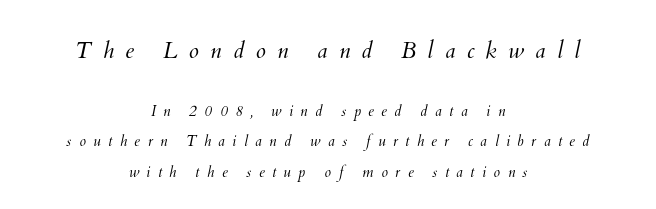
{"bold": "no", "underline": "no", "align": "center", "line_spacing": "loose", "line_spacing_ratio": 2.05, "letter_spacing": "wide", "letter_spacing_em": 0.49, "larger_block": "first", "size_ratio": 1.53, "glyph_px": 23}
